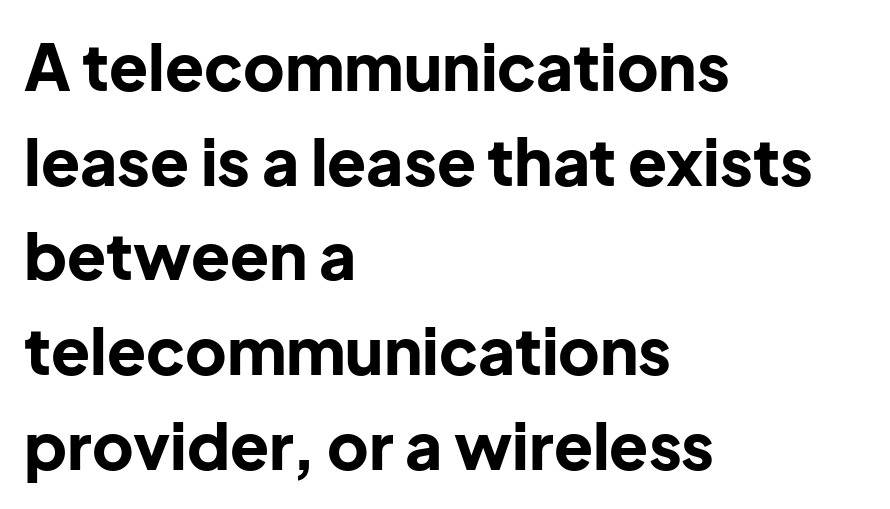
{"serif": "no", "italic": "no", "bold": "yes", "weight": "bold", "width": "normal", "stroke_contrast": "low", "x_height": "medium", "monospaced": "no", "underline": "no", "align": "left", "line_spacing": "normal", "line_spacing_ratio": 1.48, "letter_spacing": "normal", "letter_spacing_em": 0.0, "glyph_px": 64}
